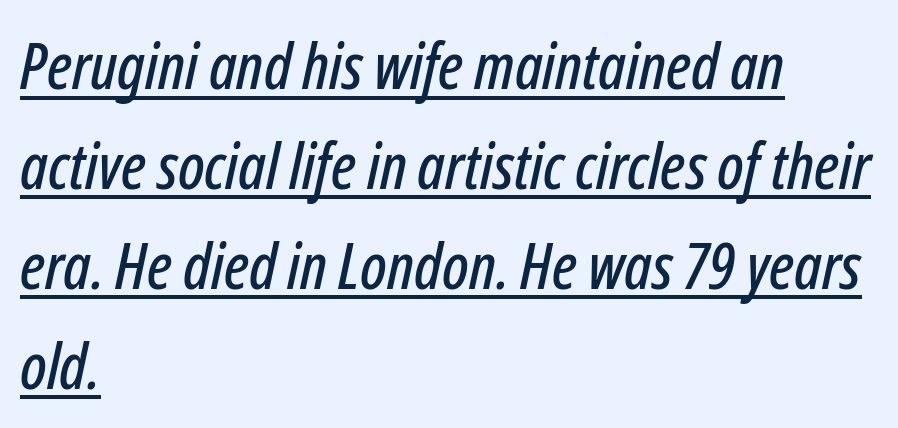
{"italic": "yes", "lean": "right", "slant_degrees": 12, "width": "condensed", "stroke_contrast": "low", "x_height": "medium", "monospaced": "no", "underline": "yes", "align": "left", "line_spacing": "normal", "line_spacing_ratio": 1.56, "letter_spacing": "normal", "letter_spacing_em": 0.0, "glyph_px": 64}
